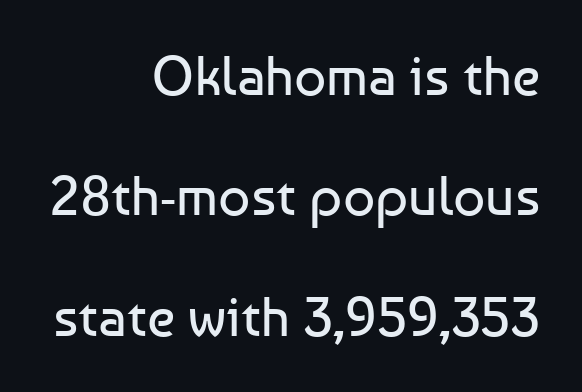
The image shows 56 px regular-weight sans-serif type, upright; set right-aligned, loose line spacing (2.15x), normal letter spacing, not underlined; low stroke contrast and a medium x-height.
